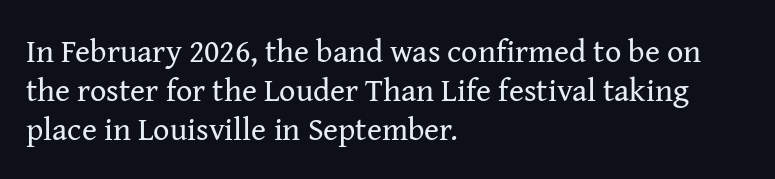
{"serif": "yes", "italic": "no", "bold": "no", "weight": "regular", "width": "normal", "stroke_contrast": "medium", "x_height": "medium", "monospaced": "no", "underline": "no", "align": "left", "line_spacing_ratio": 1.22, "letter_spacing": "normal", "letter_spacing_em": 0.0, "glyph_px": 32}
